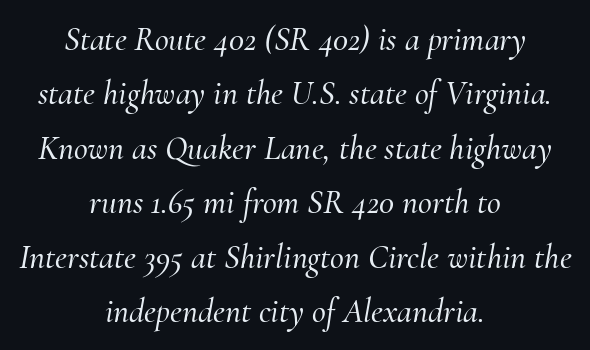
One glance says typical: line gaps are just what's usual. The rendering positions every line midway between the sides. The gap between lines stays unmarked. Regarding serifs, this sample has them. The text carries the slant typical of an italic or oblique font.
